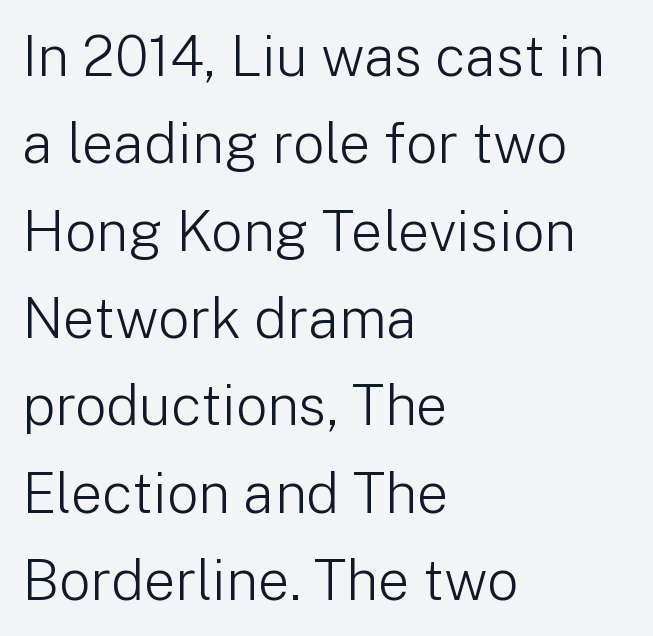
Underlining? Definitely not there. A student would call this left alignment; a typographer would say flush left, rag right. Think of a printed novel: that variable character pitch is what you see here. Letter spacing: default. What kind of face is this? One without serifs — a sans. The designer left line spacing at the default.
